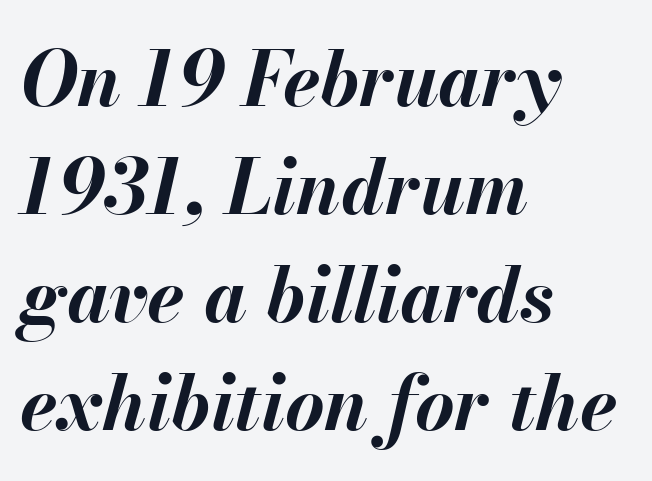
The image shows 76 px bold type, italic (leaning right); set left-aligned, normal line spacing (1.42x), normal letter spacing, not underlined; medium stroke contrast and a small x-height.
